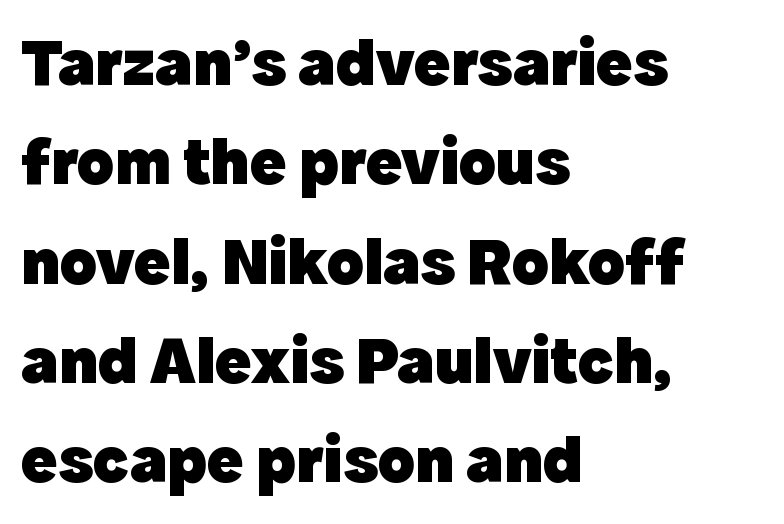
Q: Is the text bold? A: Yes.
Q: Is the text italic (slanted)? A: No, it is upright.
Q: Is the typeface a serif or a sans-serif typeface? A: Sans-serif.
Q: Is the text underlined? A: No.
Q: How is the paragraph aligned? A: Left-aligned.
Q: Is the spacing between letters normal or unusually wide? A: Normal.
Q: Is the spacing between lines tight, normal or loose? A: Normal.
Q: Width (condensed, normal, or wide)? A: Normal.
Q: x-height? A: Medium.
Q: Monospaced? A: No.
